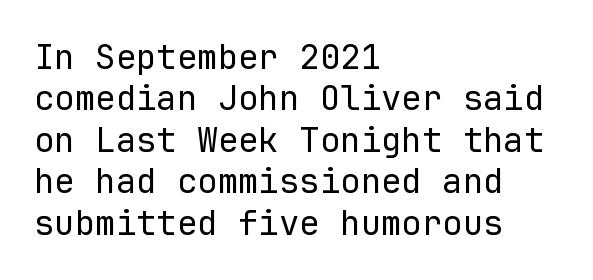
Q: Is the text bold? A: No.
Q: Is the text italic (slanted)? A: No, it is upright.
Q: Is the typeface a serif or a sans-serif typeface? A: Sans-serif.
Q: Is the text underlined? A: No.
Q: How is the paragraph aligned? A: Left-aligned.
Q: Is the spacing between letters normal or unusually wide? A: Normal.
Q: Width (condensed, normal, or wide)? A: Normal.
Q: Stroke contrast? A: Low.
Q: x-height? A: Medium.
Q: Monospaced? A: Yes.
